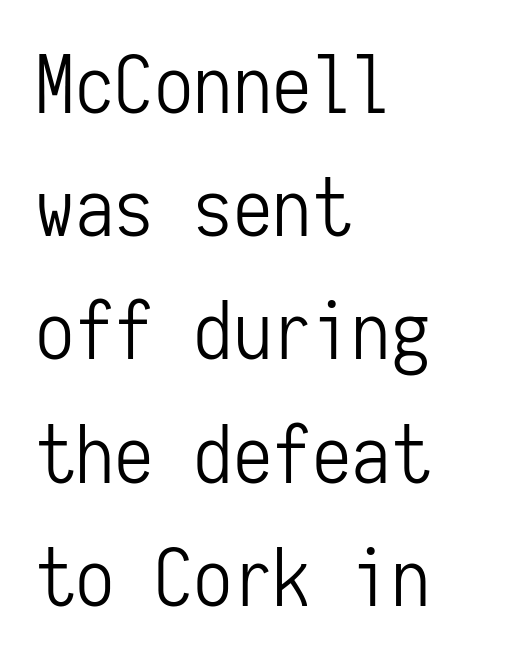
The image shows 79 px light, condensed sans-serif type, upright, monospaced; set left-aligned, normal line spacing (1.56x), normal letter spacing, not underlined; low stroke contrast and a medium x-height.
